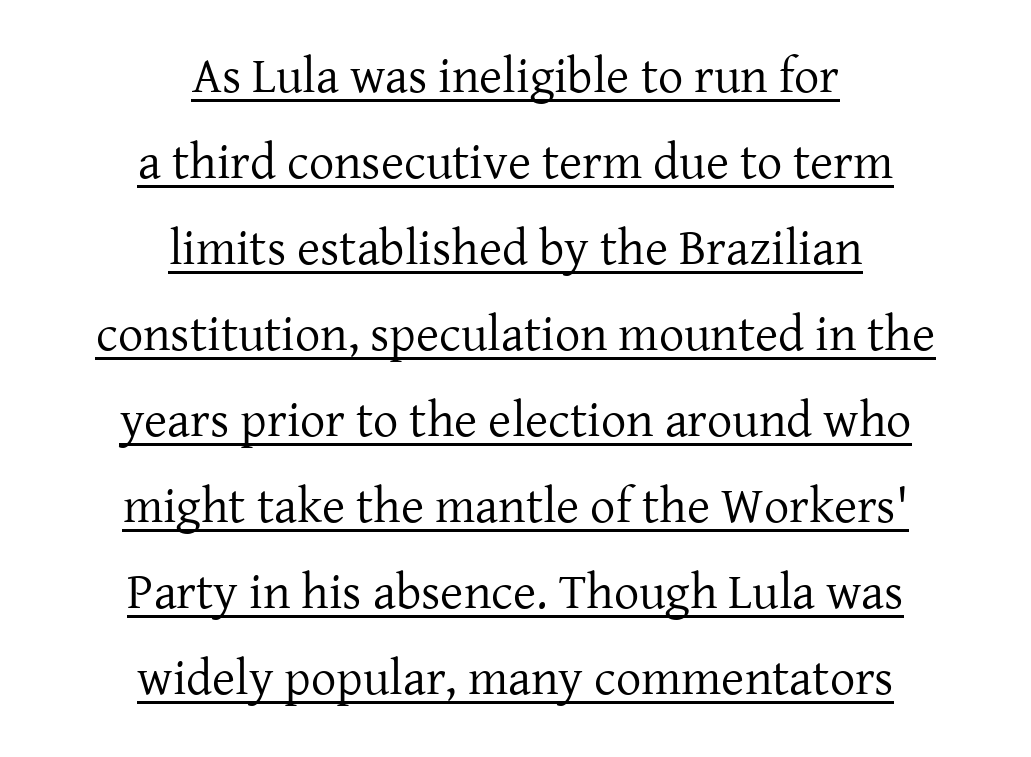
The image shows 50 px regular-weight serif type, upright; set centered, line spacing 1.72x, normal letter spacing, underlined; low stroke contrast and a medium x-height.
